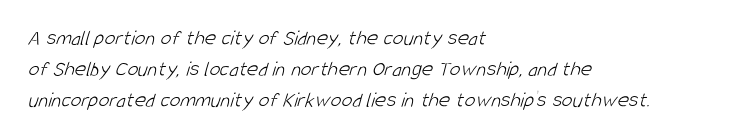
Q: Is the text bold? A: No.
Q: Is the text underlined? A: No.
Q: How is the paragraph aligned? A: Left-aligned.
Q: Is the spacing between letters normal or unusually wide? A: Normal.
Q: Is the spacing between lines tight, normal or loose? A: Normal.
